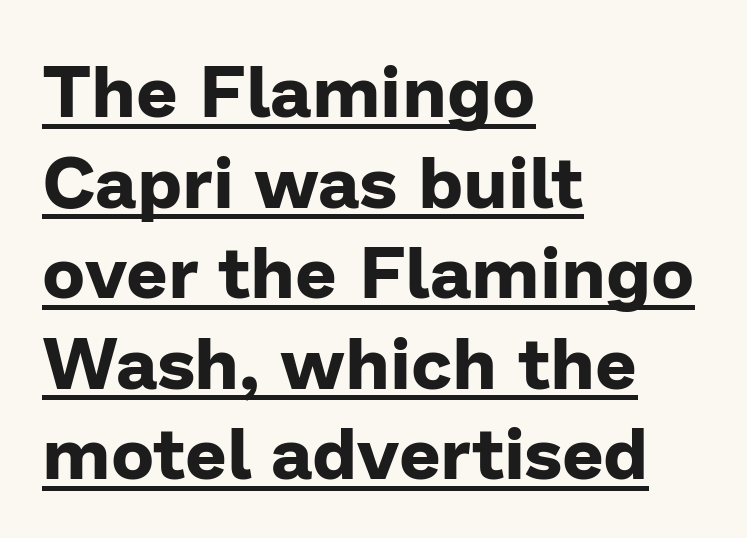
{"serif": "no", "italic": "no", "bold": "yes", "weight": "bold", "width": "normal", "stroke_contrast": "low", "x_height": "medium", "monospaced": "no", "underline": "yes", "align": "left", "line_spacing_ratio": 1.24, "letter_spacing": "normal", "letter_spacing_em": 0.0, "glyph_px": 73}
